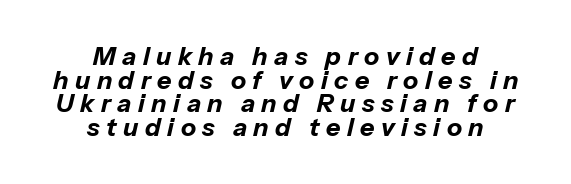
What weight is shown? A full bold with thick strokes. Rows of type sit shoulder to shoulder in the vertical direction. There's an unmistakable incline to the writing here. The tracking jumps out immediately: characters are airy and widely separated.
